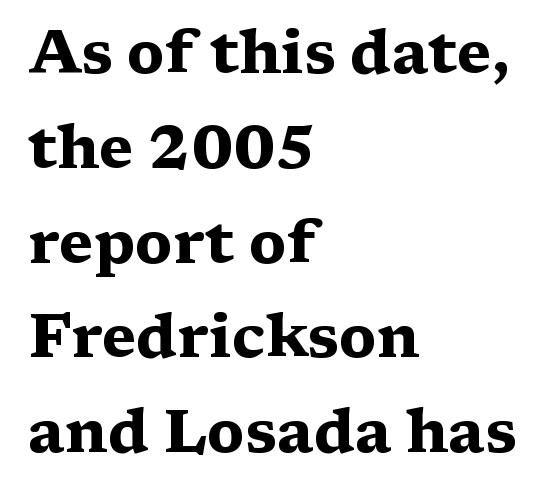
The type family on display is of the serif kind. A typesetter would call this proportional, since set widths differ per character. A typesetter would call this zero additional tracking. Ordinary non-slanted type is in use.
